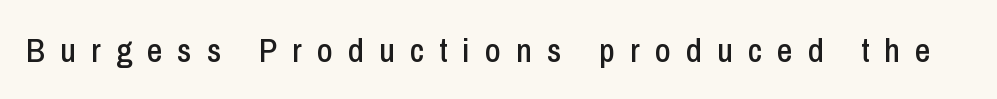
{"serif": "no", "italic": "no", "width": "condensed", "stroke_contrast": "low", "x_height": "medium", "monospaced": "no", "underline": "no", "letter_spacing": "wide", "letter_spacing_em": 0.44, "glyph_px": 34}
